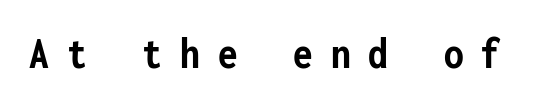
Q: Is the text bold? A: Yes.
Q: Is the text italic (slanted)? A: No, it is upright.
Q: Is the typeface a serif or a sans-serif typeface? A: Sans-serif.
Q: Is the text underlined? A: No.
Q: Is the spacing between letters normal or unusually wide? A: Unusually wide.
Q: Width (condensed, normal, or wide)? A: Condensed.
Q: Stroke contrast? A: Low.
Q: x-height? A: Medium.
Q: Monospaced? A: Yes.
